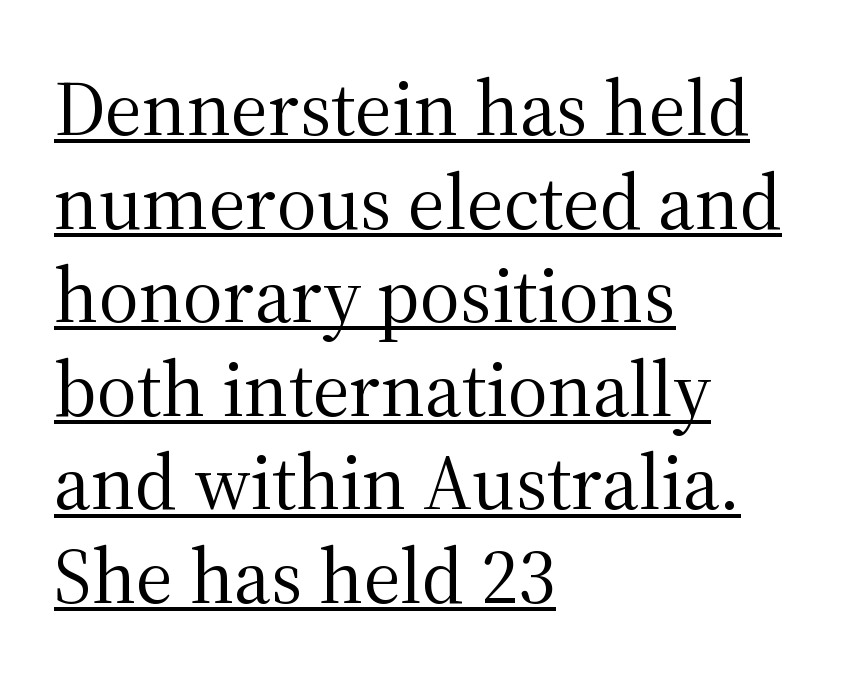
The image shows 78 px regular-weight serif type, upright; set left-aligned, line spacing 1.2x, normal letter spacing, underlined; medium stroke contrast and a medium x-height.
